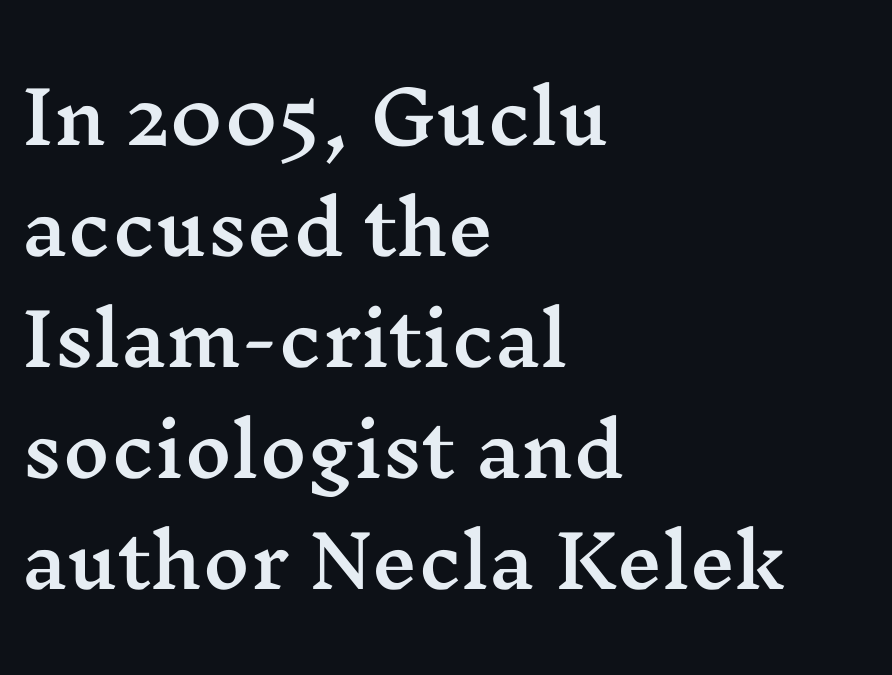
The font family rendered here belongs to the serif group. Each letter keeps its own natural width here, so spacing adapts to shape. Observe the ordinary spacing: letters are neighbours, not strangers. Leftover space on each line is placed entirely after the last word. How would I describe the line gaps? Plain and ordinary. Underline: absent.
